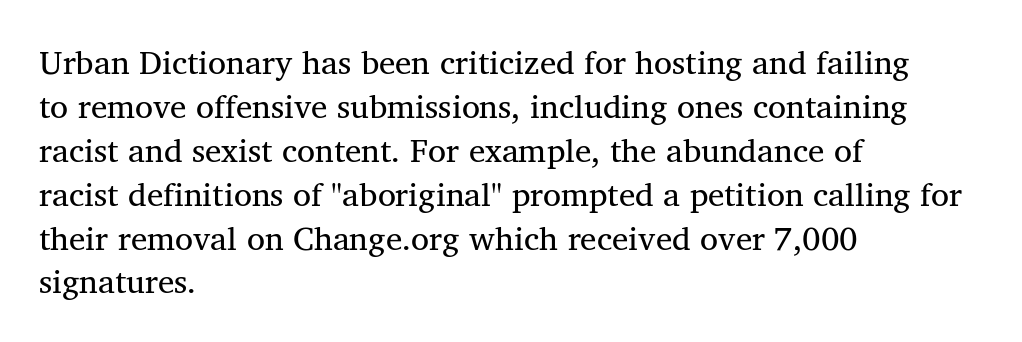
Designer's note — italics off, roman on. The rendering uses a moderate line-height, typical for paragraphs. Type style note: has serifs. The weight tops out at a normal text grade. The letterforms sit shoulder to shoulder at normal distance.
